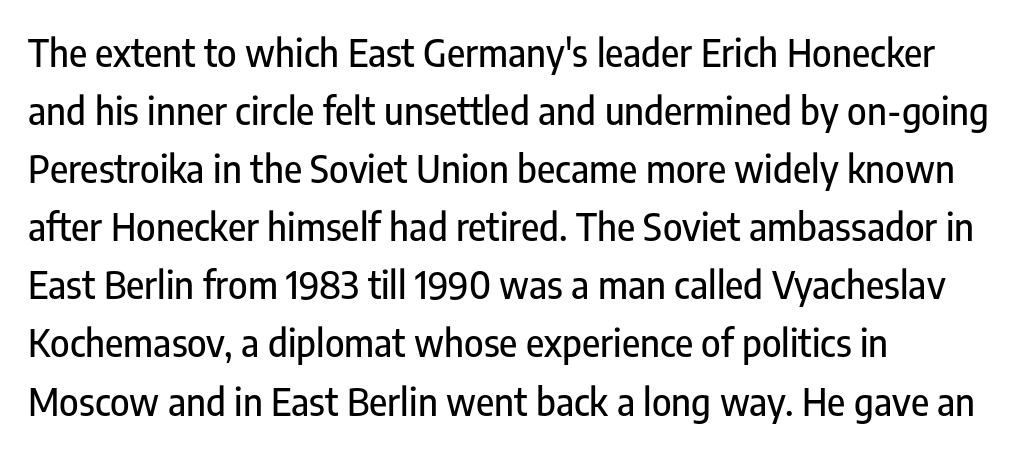
The image shows 37 px condensed sans-serif type, upright; set left-aligned, normal line spacing (1.57x), normal letter spacing, not underlined; low stroke contrast and a medium x-height.
